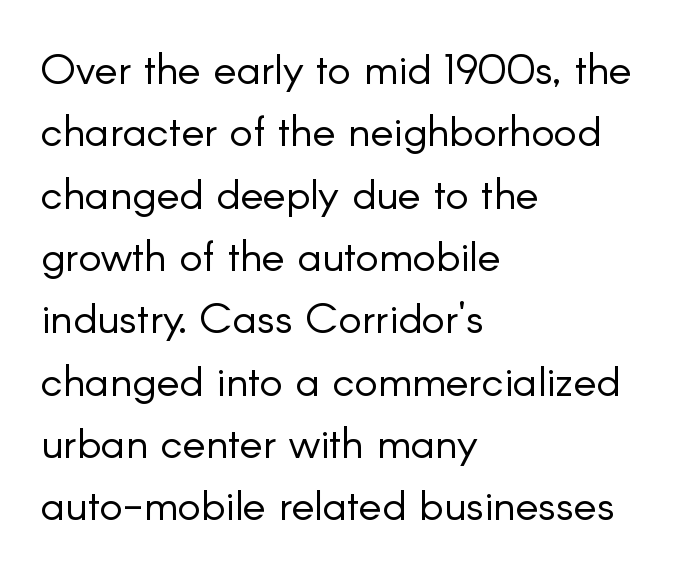
These lines sit exactly where default settings would place them. Nope, no serifs anywhere on these letters. The rendering uses natural spacing where letterforms have individual widths. The gap between lines stays unmarked.
